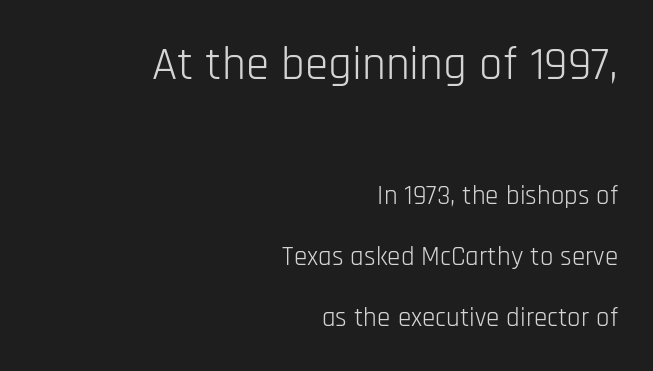
Scale decreases going downward across the two blocks. Underlining? Definitely not there. Here the designer chose a conventional face with non-uniform glyph widths. Typeset ragged left — the right edge is the straight one. This sample trades compactness for vertical openness between lines.
